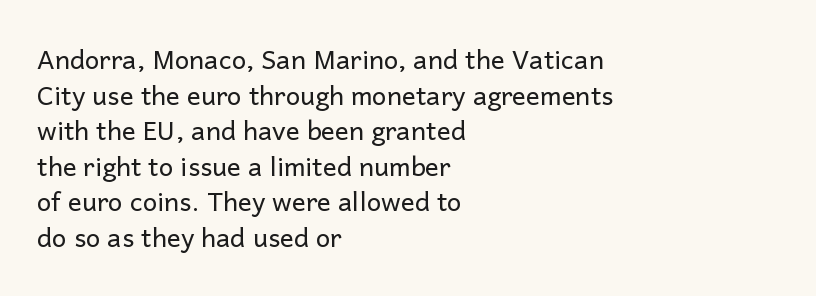
{"italic": "no", "bold": "no", "underline": "no", "align": "left", "line_spacing": "normal", "line_spacing_ratio": 1.37, "letter_spacing": "normal", "letter_spacing_em": 0.0, "glyph_px": 26}
